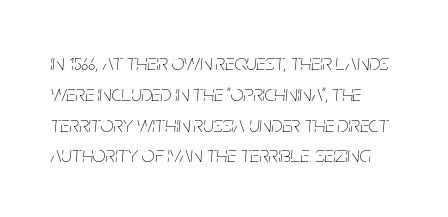
The image shows 23 px text type, italic (leaning right); set left-aligned, normal line spacing (1.34x), normal letter spacing, not underlined.
